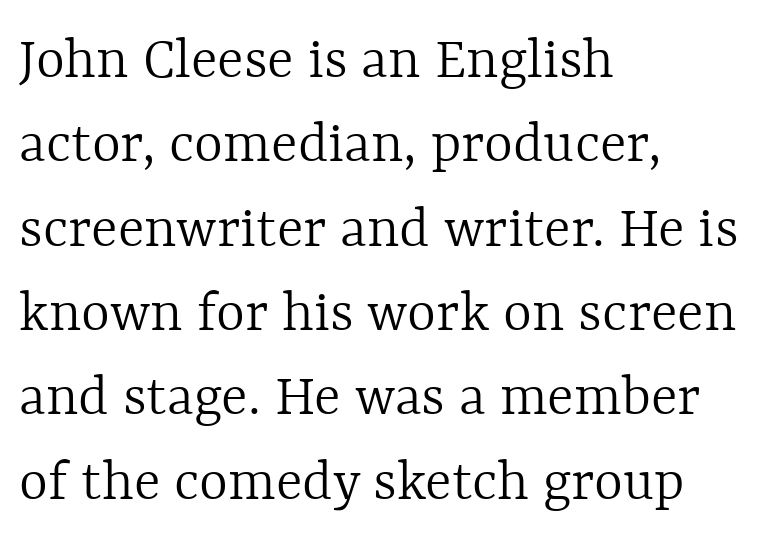
The image shows 62 px light type, upright; set left-aligned, normal line spacing (1.36x), normal letter spacing, not underlined; a medium x-height.
